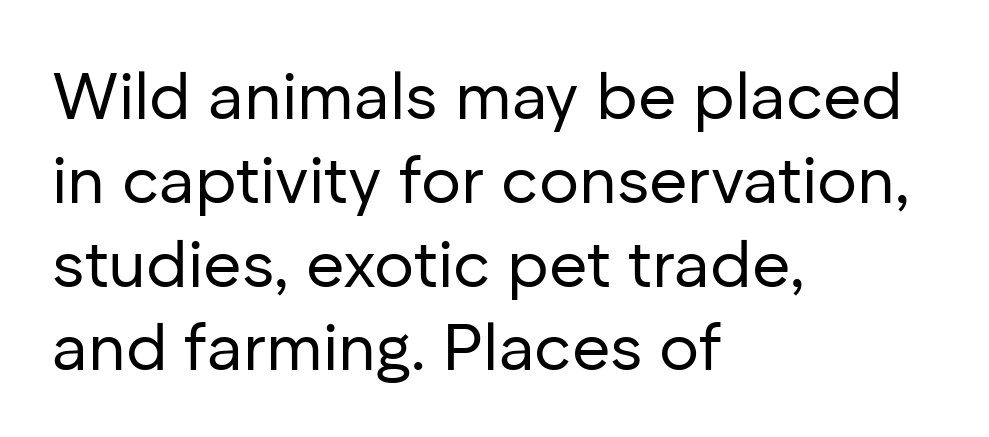
{"serif": "no", "italic": "no", "bold": "no", "weight": "regular", "width": "normal", "stroke_contrast": "low", "x_height": "medium", "monospaced": "no", "underline": "no", "align": "left", "line_spacing": "normal", "line_spacing_ratio": 1.27, "letter_spacing": "normal", "letter_spacing_em": 0.0, "glyph_px": 66}
